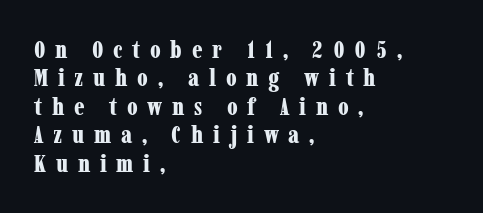
Q: Is the text bold? A: Yes.
Q: Is the text italic (slanted)? A: No, it is upright.
Q: Is the text underlined? A: No.
Q: How is the paragraph aligned? A: Left-aligned.
Q: Is the spacing between letters normal or unusually wide? A: Unusually wide.
Q: Is the spacing between lines tight, normal or loose? A: Tight.
